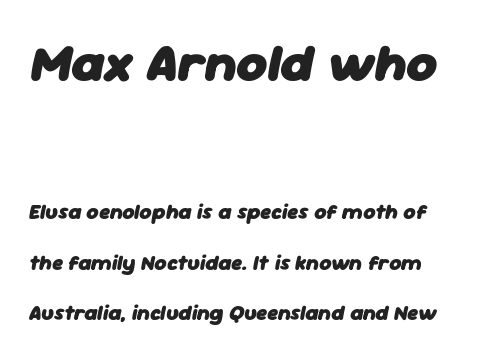
The image shows 53 px heavy type, italic (leaning right); set loose line spacing (2.41x), normal letter spacing, not underlined; the first (top) block is 2.52x larger; low stroke contrast and a medium x-height.
